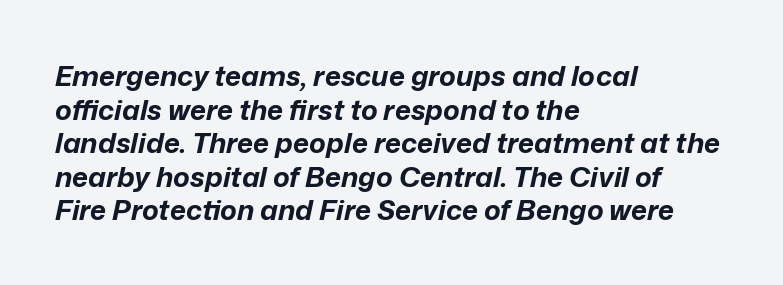
Each letter keeps its own natural width here, so spacing adapts to shape. Students, this is bold: see how much ink each stroke carries. Plain, unruled lines of type. Rendered with sloped, italic letterforms. You could call the tracking neutral — neither tight nor loose. Each line starts at the same left margin while the right side varies.
